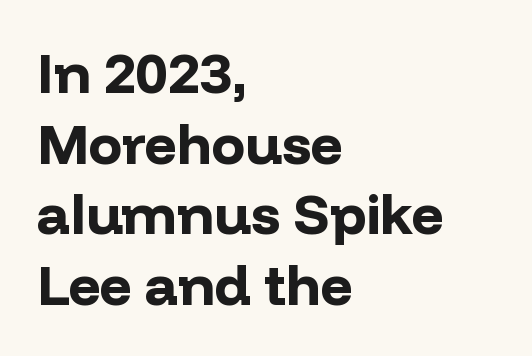
The image shows 56 px bold sans-serif type, upright; set left-aligned, normal line spacing (1.26x), normal letter spacing, not underlined; low stroke contrast and a medium x-height.
